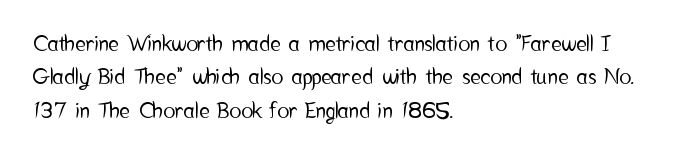
Q: Is the text italic (slanted)? A: No, it is upright.
Q: Is the text underlined? A: No.
Q: How is the paragraph aligned? A: Left-aligned.
Q: Is the spacing between letters normal or unusually wide? A: Normal.
Q: Is the spacing between lines tight, normal or loose? A: Normal.
